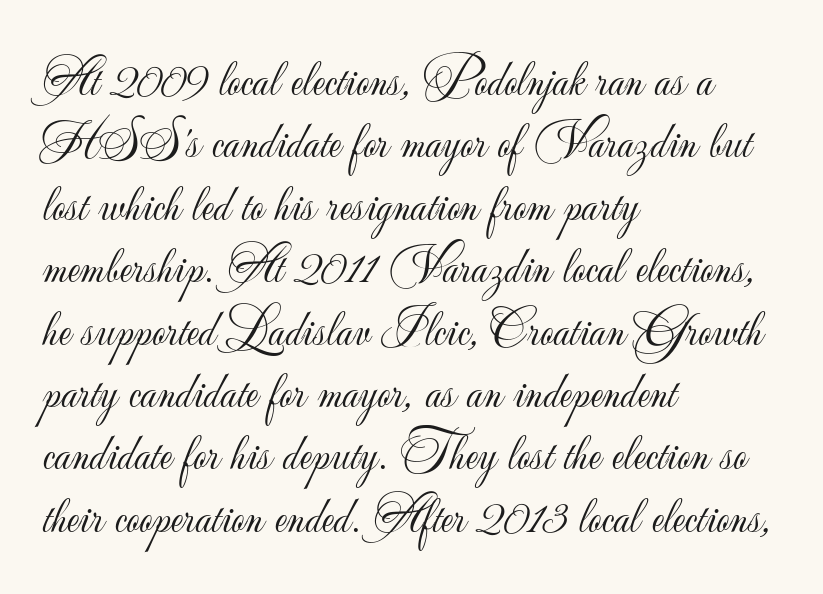
The image shows 52 px light sans-serif type; set left-aligned, line spacing 1.2x, normal letter spacing, not underlined; low stroke contrast and a small x-height.
